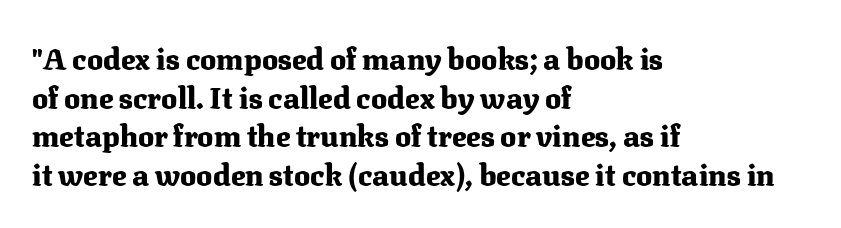
{"serif": "yes", "italic": "no", "bold": "yes", "weight": "heavy", "width": "normal", "stroke_contrast": "medium", "x_height": "medium", "monospaced": "no", "underline": "no", "align": "left", "line_spacing": "normal", "line_spacing_ratio": 1.29, "letter_spacing": "normal", "letter_spacing_em": 0.0, "glyph_px": 30}
